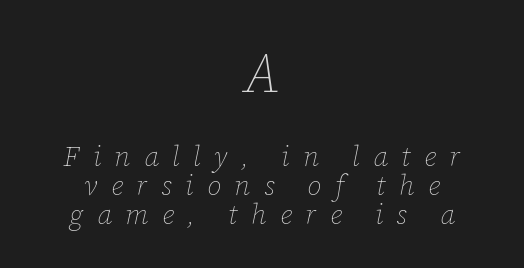
This is not heavy type; no bold has been used. Leading is clearly below the norm, producing a dense column. Each line is balanced around a shared central axis. A typesetter would call this heavily tracked-out type. Has an underline been added? It has not.
